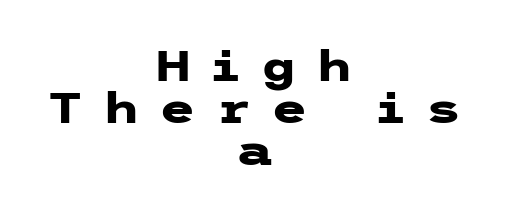
In terms of weight, the rendering is a true, heavy bold. Type style note: lacks serifs. This rendering widens character spacing well past its baseline value. This sample is center-justified, so both line endings float freely. Honestly, there is no underline to notice here at all.
